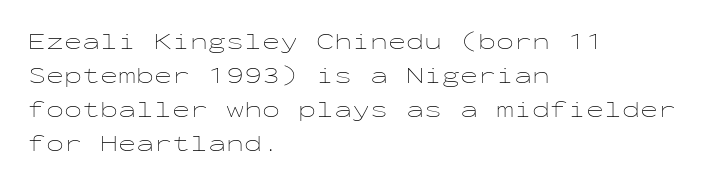
Q: Is the text bold? A: No.
Q: Is the text italic (slanted)? A: No, it is upright.
Q: Is the text underlined? A: No.
Q: How is the paragraph aligned? A: Left-aligned.
Q: Is the spacing between letters normal or unusually wide? A: Normal.
Q: Is the spacing between lines tight, normal or loose? A: Normal.
